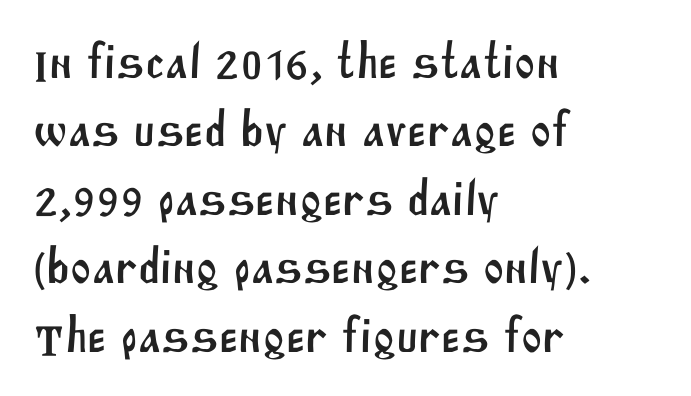
The image shows 50 px sans-serif type; set left-aligned, normal line spacing (1.37x), normal letter spacing, not underlined; medium stroke contrast and a large x-height.
